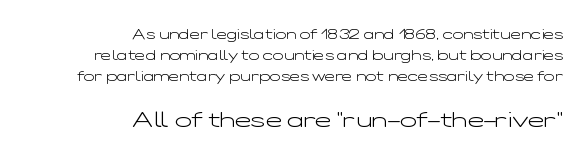
Q: Is the text bold? A: No.
Q: Is the text italic (slanted)? A: No, it is upright.
Q: Is the text underlined? A: No.
Q: How is the paragraph aligned? A: Right-aligned.
Q: Is the spacing between letters normal or unusually wide? A: Normal.
Q: Is the spacing between lines tight, normal or loose? A: Normal.
Q: Which block of text is set in a larger size, the first (top) or the second (bottom)? A: The second (bottom) one.
